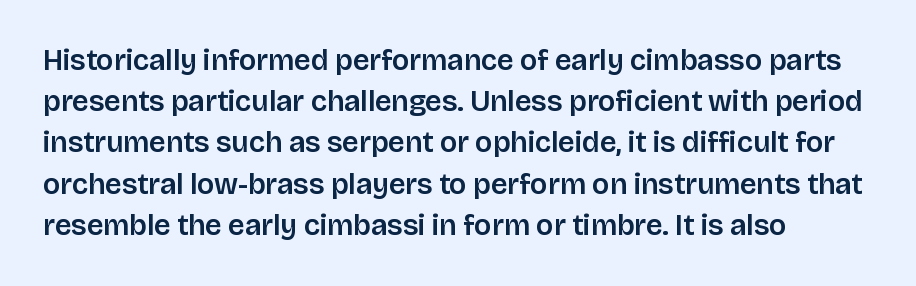
{"serif": "no", "italic": "no", "width": "normal", "stroke_contrast": "low", "x_height": "large", "monospaced": "no", "underline": "no", "align": "left", "line_spacing": "normal", "line_spacing_ratio": 1.42, "letter_spacing": "normal", "letter_spacing_em": 0.0, "glyph_px": 29}
